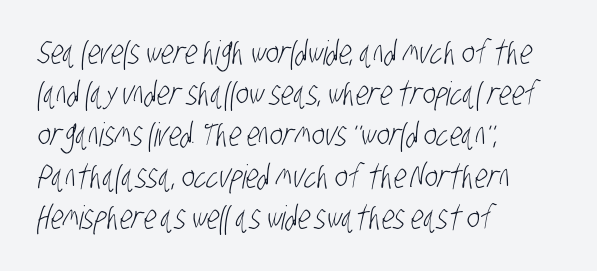
Honestly, there is no underline to notice here at all. The face used here is proportionally spaced, like ordinary book or web type. What stands out about the letter spacing? Nothing — it is the standard amount. Horizontal alignment here is leftward, the default for most running prose.
